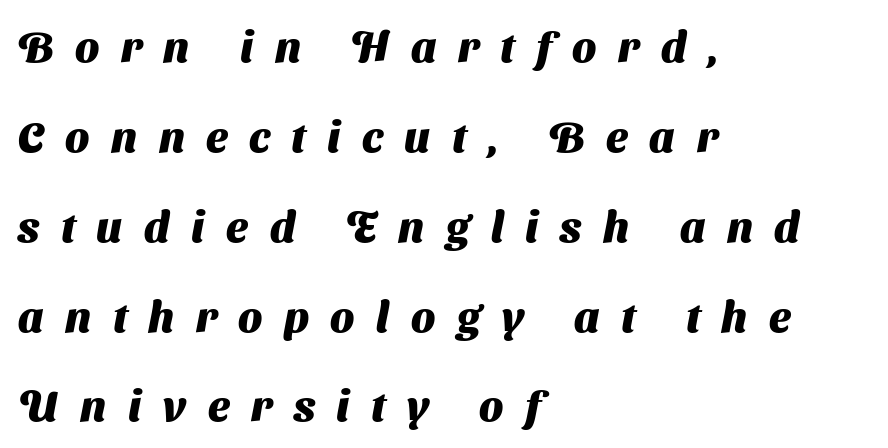
The image shows 43 px heavy sans-serif type; set left-aligned, loose line spacing (2.09x), unusually wide letter spacing (+0.5 em), not underlined; medium stroke contrast and a medium x-height.
